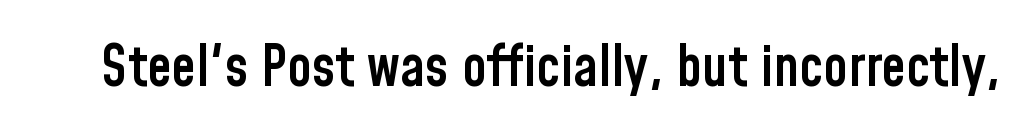
Vertical strokes here are truly vertical. I'd call this a sans setting — the letters go barefoot. The tracking reads as untouched default to a designer's eye. The space beneath each line is pristine and unruled.
